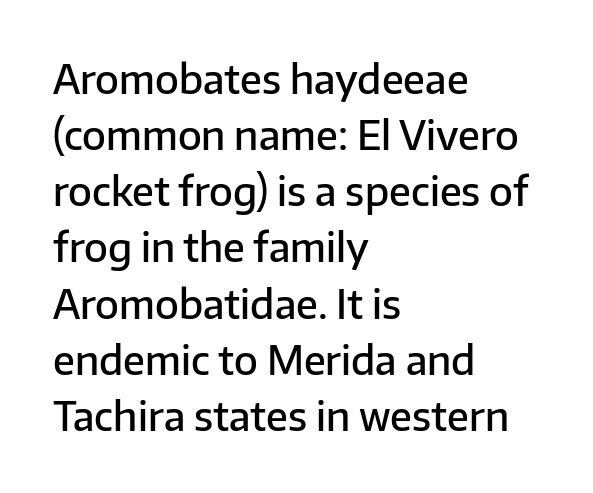
Q: Is the text bold? A: Semi-bold.
Q: Is the text italic (slanted)? A: No, it is upright.
Q: Is the typeface a serif or a sans-serif typeface? A: Sans-serif.
Q: Is the text underlined? A: No.
Q: How is the paragraph aligned? A: Left-aligned.
Q: Is the spacing between letters normal or unusually wide? A: Normal.
Q: Is the spacing between lines tight, normal or loose? A: Normal.
Q: Width (condensed, normal, or wide)? A: Normal.
Q: Stroke contrast? A: Low.
Q: x-height? A: Medium.
Q: Monospaced? A: No.
